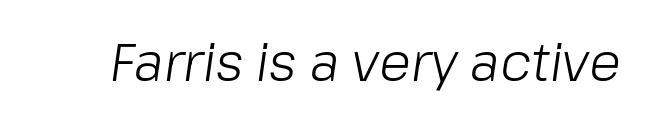
{"italic": "yes", "lean": "right", "slant_degrees": 8, "bold": "no", "weight": "light", "width": "normal", "stroke_contrast": "low", "x_height": "medium", "monospaced": "no", "underline": "no", "letter_spacing": "normal", "letter_spacing_em": 0.0, "glyph_px": 53}
